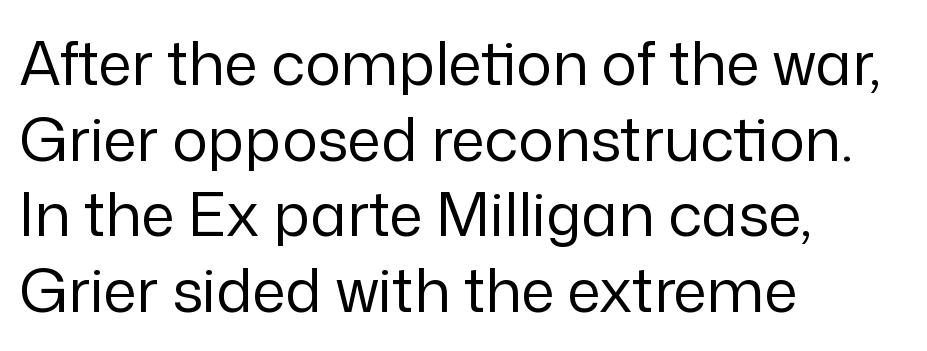
{"serif": "no", "italic": "no", "bold": "no", "weight": "regular", "width": "normal", "stroke_contrast": "low", "x_height": "medium", "monospaced": "no", "underline": "no", "align": "left", "line_spacing": "normal", "line_spacing_ratio": 1.26, "letter_spacing": "normal", "letter_spacing_em": 0.0, "glyph_px": 60}
